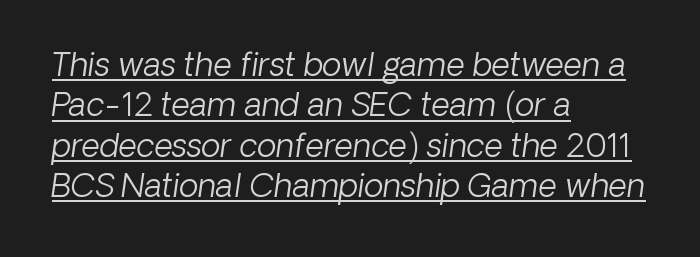
Q: Is the text bold? A: No.
Q: Is the typeface a serif or a sans-serif typeface? A: Sans-serif.
Q: Is the text underlined? A: Yes.
Q: How is the paragraph aligned? A: Left-aligned.
Q: Is the spacing between letters normal or unusually wide? A: Normal.
Q: Is the spacing between lines tight, normal or loose? A: Normal.
Q: Width (condensed, normal, or wide)? A: Normal.
Q: Stroke contrast? A: Low.
Q: x-height? A: Medium.
Q: Monospaced? A: No.
